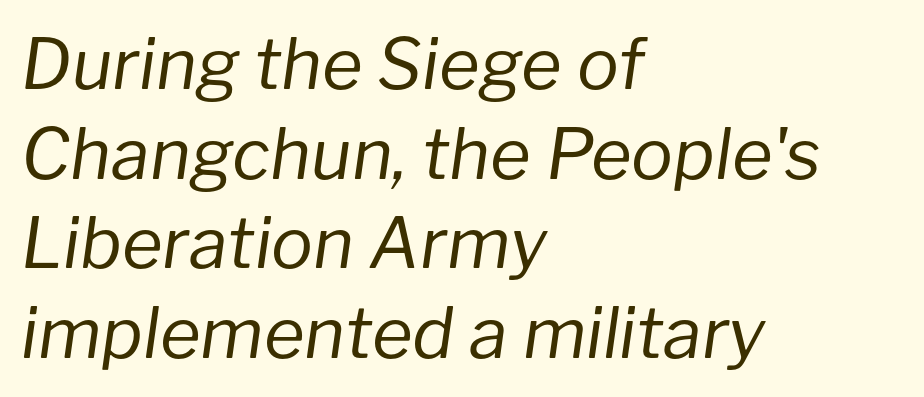
The string is rendered with underlining switched off. This rendering uses left alignment, leaving the right contour irregular. Counters stay open thanks to moderate or lighter strokes. Does the lettering tilt? It does — this is italic. Is this a fixed-width face? No — the glyphs have proportional, varying widths.
